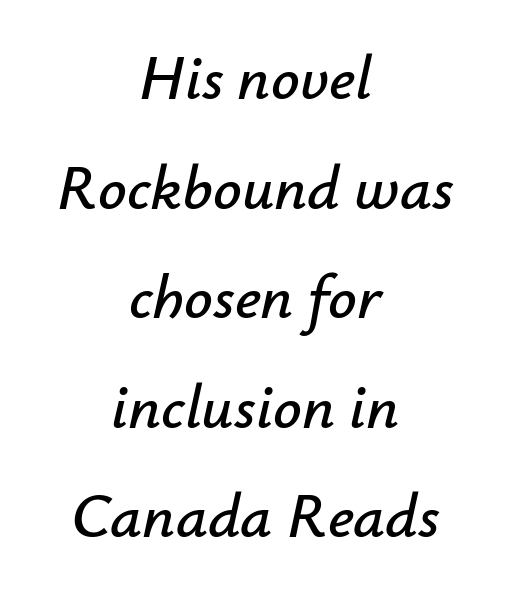
The image shows 63 px text type, italic (leaning right); set centered, line spacing 1.74x, normal letter spacing, not underlined; low stroke contrast and a small x-height.
